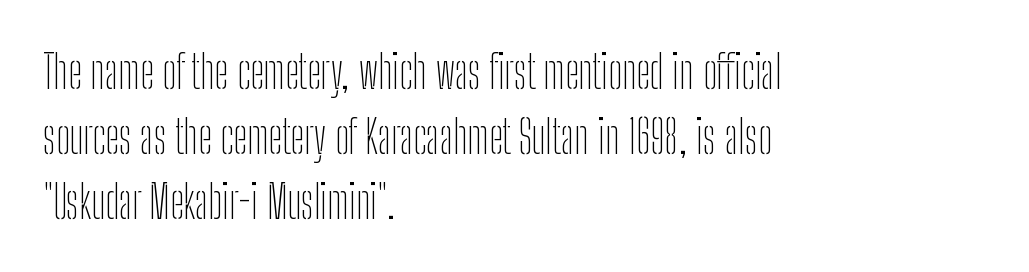
{"serif": "no", "italic": "no", "bold": "no", "weight": "thin", "width": "condensed", "stroke_contrast": "low", "x_height": "medium", "monospaced": "no", "underline": "no", "align": "left", "line_spacing": "normal", "line_spacing_ratio": 1.41, "letter_spacing": "normal", "letter_spacing_em": 0.0, "glyph_px": 46}
